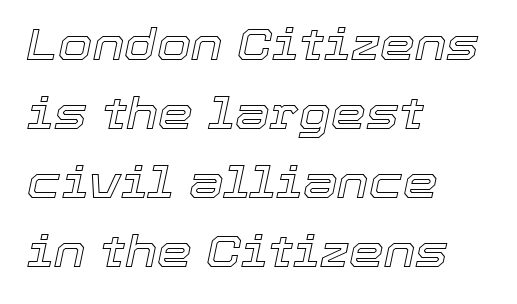
The passage shown is not underscored anywhere. Left-aligned paragraph, ragged on the right. Varying glyph widths throughout — classic text-font behaviour. This is oblique type, the kind used for emphasis or titles. If you measured baseline to baseline, you'd find a middling distance. Compared with typical body copy, the letter spacing here is the same.
